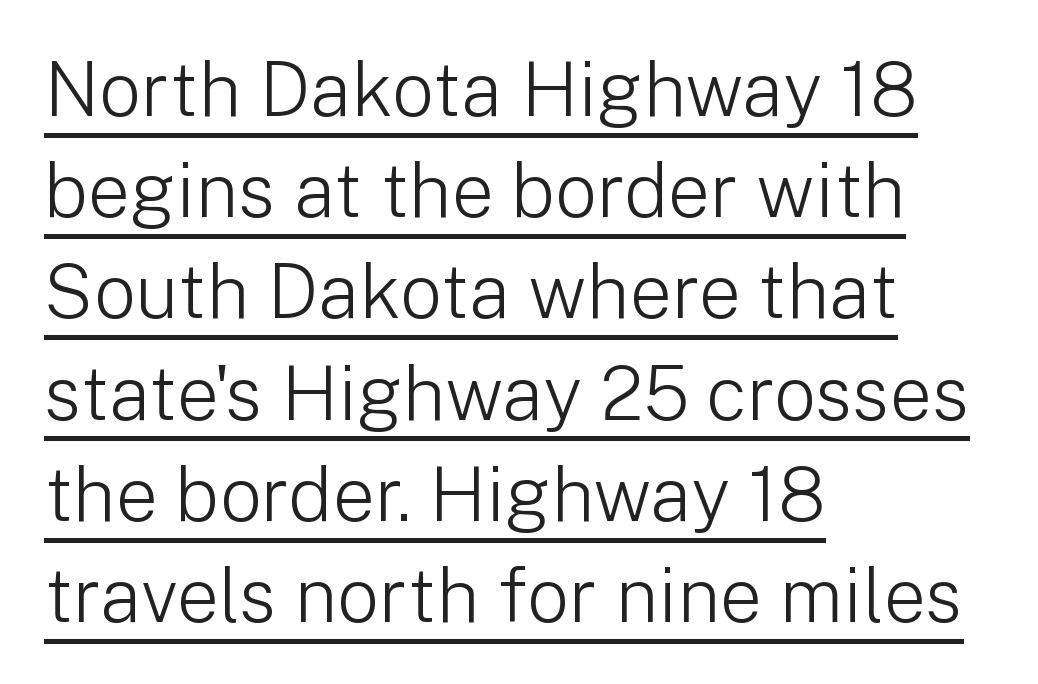
How would I describe the line gaps? Plain and ordinary. Spacing verdict: proportional, widths tailored to each character. The type is set solid horizontally, with unmodified tracking. The letters look calm and open, with moderate or lighter stems.
